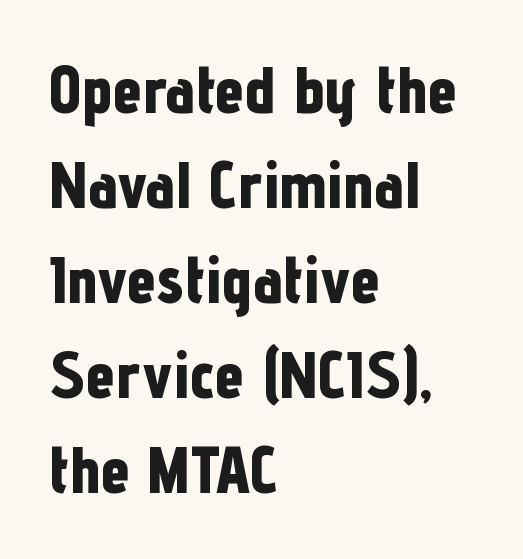
Q: Is the text bold? A: Yes.
Q: Is the text italic (slanted)? A: No, it is upright.
Q: Is the typeface a serif or a sans-serif typeface? A: Sans-serif.
Q: Is the text underlined? A: No.
Q: How is the paragraph aligned? A: Left-aligned.
Q: Is the spacing between letters normal or unusually wide? A: Normal.
Q: Is the spacing between lines tight, normal or loose? A: Normal.
Q: Width (condensed, normal, or wide)? A: Condensed.
Q: Stroke contrast? A: Low.
Q: x-height? A: Medium.
Q: Monospaced? A: No.
